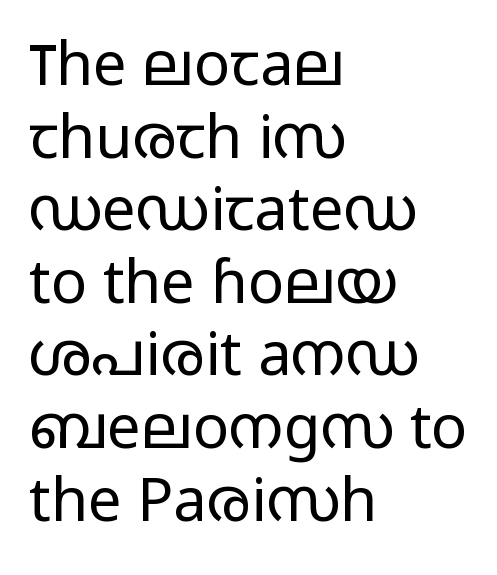
Looks like regular typesetting: each glyph gets only the width it needs. The rag falls on the right side of this text block. The passage shown is typeset with a sans-serif family. The zone under the glyphs is completely vacant. A roman cut, with each character standing at attention.
